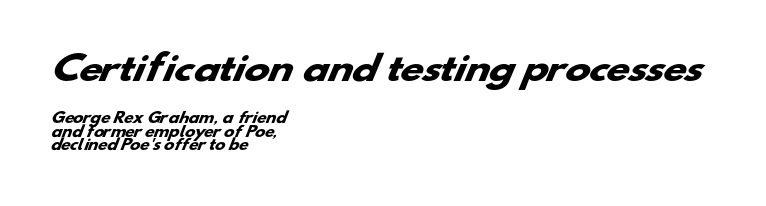
{"serif": "no", "bold": "yes", "weight": "heavy", "width": "wide", "stroke_contrast": "low", "x_height": "small", "monospaced": "no", "underline": "no", "align": "left", "line_spacing": "tight", "line_spacing_ratio": 0.97, "letter_spacing": "normal", "letter_spacing_em": 0.0, "larger_block": "first", "size_ratio": 2.43, "glyph_px": 34}
